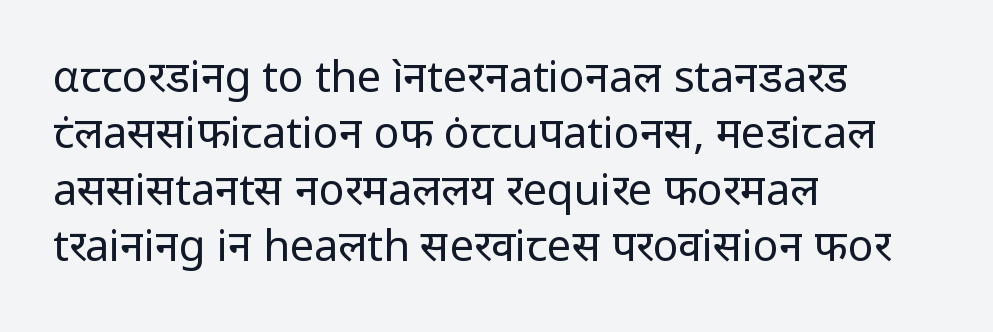
Q: Is the text bold? A: No.
Q: Is the text italic (slanted)? A: No, it is upright.
Q: Is the typeface a serif or a sans-serif typeface? A: Sans-serif.
Q: Is the text underlined? A: No.
Q: How is the paragraph aligned? A: Left-aligned.
Q: Is the spacing between letters normal or unusually wide? A: Normal.
Q: Is the spacing between lines tight, normal or loose? A: Normal.
Q: Width (condensed, normal, or wide)? A: Normal.
Q: Stroke contrast? A: Low.
Q: x-height? A: Medium.
Q: Monospaced? A: No.
